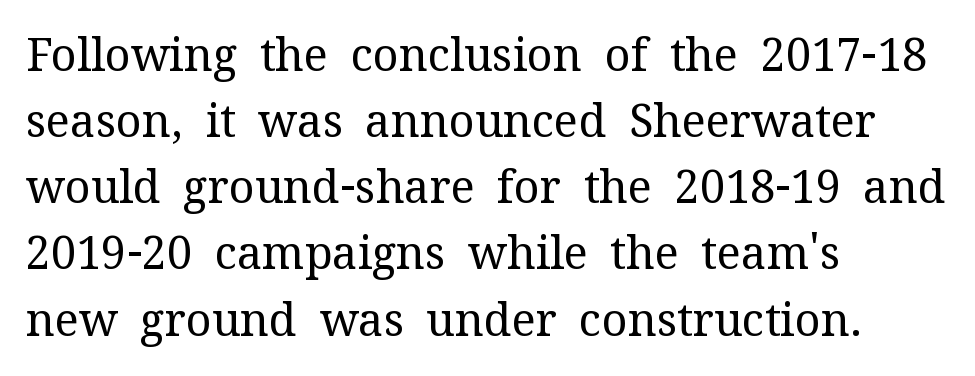
{"serif": "yes", "italic": "no", "bold": "no", "weight": "regular", "width": "normal", "stroke_contrast": "medium", "x_height": "medium", "monospaced": "no", "underline": "no", "align": "left", "line_spacing": "normal", "line_spacing_ratio": 1.47, "letter_spacing": "normal", "letter_spacing_em": 0.0, "glyph_px": 45}
